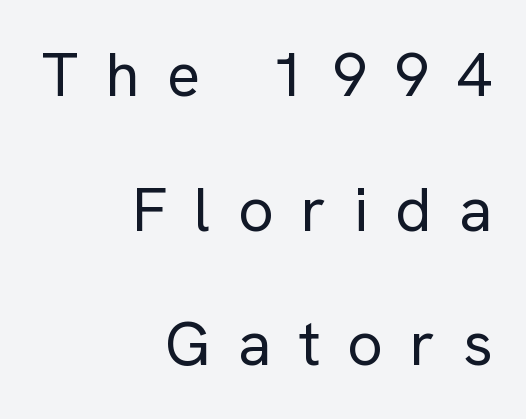
{"serif": "no", "italic": "no", "bold": "no", "weight": "regular", "width": "normal", "stroke_contrast": "low", "x_height": "medium", "monospaced": "no", "underline": "no", "align": "right", "line_spacing": "loose", "line_spacing_ratio": 2.17, "letter_spacing": "wide", "letter_spacing_em": 0.44, "glyph_px": 62}
